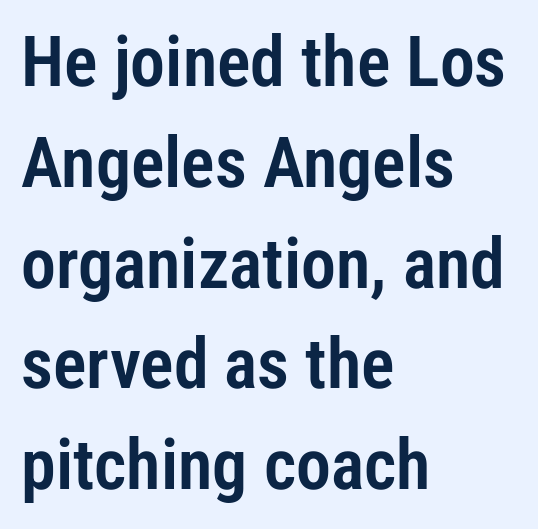
{"serif": "no", "italic": "no", "width": "condensed", "stroke_contrast": "low", "x_height": "medium", "monospaced": "no", "underline": "no", "align": "left", "line_spacing": "normal", "line_spacing_ratio": 1.44, "letter_spacing": "normal", "letter_spacing_em": 0.0, "glyph_px": 70}
